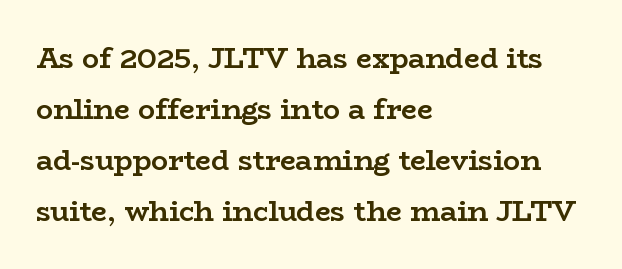
Q: Is the text bold? A: Yes.
Q: Is the text italic (slanted)? A: No, it is upright.
Q: Is the typeface a serif or a sans-serif typeface? A: Serif.
Q: Is the text underlined? A: No.
Q: How is the paragraph aligned? A: Left-aligned.
Q: Is the spacing between letters normal or unusually wide? A: Normal.
Q: Width (condensed, normal, or wide)? A: Wide.
Q: Stroke contrast? A: Low.
Q: x-height? A: Medium.
Q: Monospaced? A: No.
